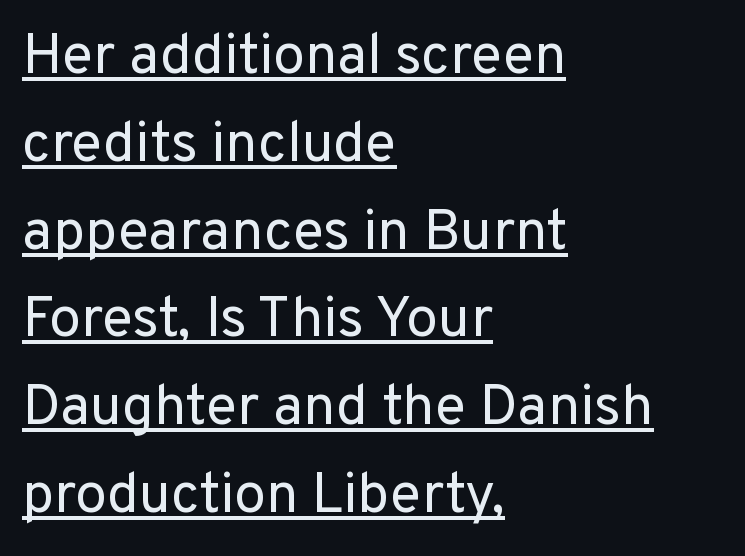
{"serif": "no", "italic": "no", "bold": "no", "weight": "regular", "width": "normal", "stroke_contrast": "low", "x_height": "medium", "monospaced": "no", "underline": "yes", "align": "left", "line_spacing": "normal", "line_spacing_ratio": 1.54, "letter_spacing": "normal", "letter_spacing_em": 0.0, "glyph_px": 57}
